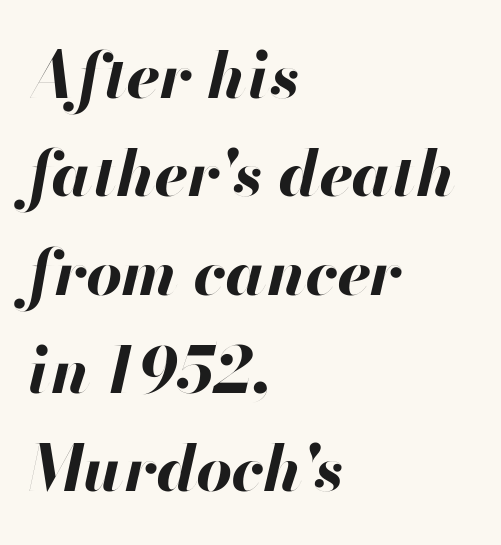
{"italic": "yes", "lean": "right", "slant_degrees": 13, "bold": "yes", "weight": "bold", "width": "normal", "stroke_contrast": "high", "x_height": "small", "monospaced": "no", "underline": "no", "align": "left", "line_spacing": "normal", "line_spacing_ratio": 1.56, "letter_spacing": "normal", "letter_spacing_em": 0.0, "glyph_px": 63}
